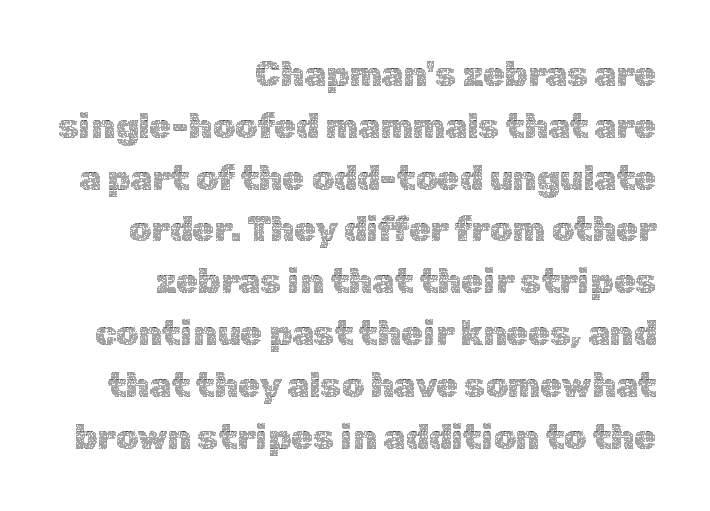
Q: Is the text bold? A: No.
Q: Is the text italic (slanted)? A: No, it is upright.
Q: Is the text underlined? A: No.
Q: How is the paragraph aligned? A: Right-aligned.
Q: Is the spacing between letters normal or unusually wide? A: Normal.
Q: Is the spacing between lines tight, normal or loose? A: Normal.
Q: Width (condensed, normal, or wide)? A: Normal.
Q: x-height? A: Medium.
Q: Monospaced? A: No.
